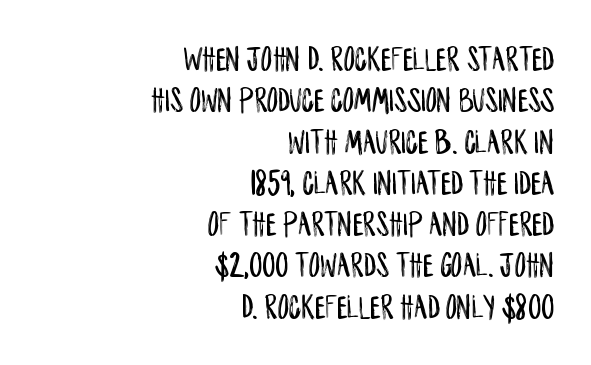
{"serif": "no", "italic": "no", "width": "condensed", "stroke_contrast": "low", "x_height": "large", "monospaced": "no", "underline": "no", "align": "right", "line_spacing_ratio": 1.18, "letter_spacing": "normal", "letter_spacing_em": 0.0, "glyph_px": 35}
